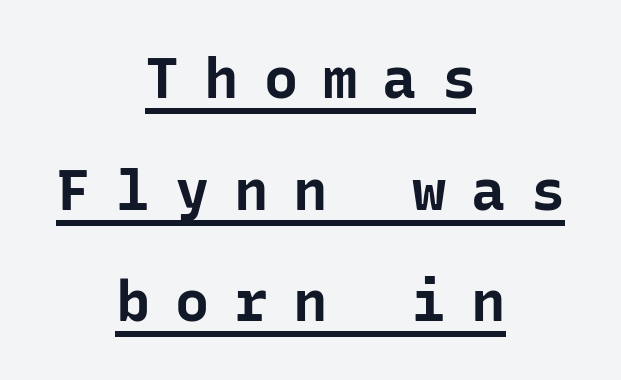
Caption: bold face, heavy strokes. Short and long lines alike share a common midpoint. Vertically, the passage feels expansive, rows floating well apart. Glance below the letters and you will spot a drawn line. You could count columns in this text — the font is strictly monospaced. Glyph-to-glyph distance is far greater than everyday printed text.
